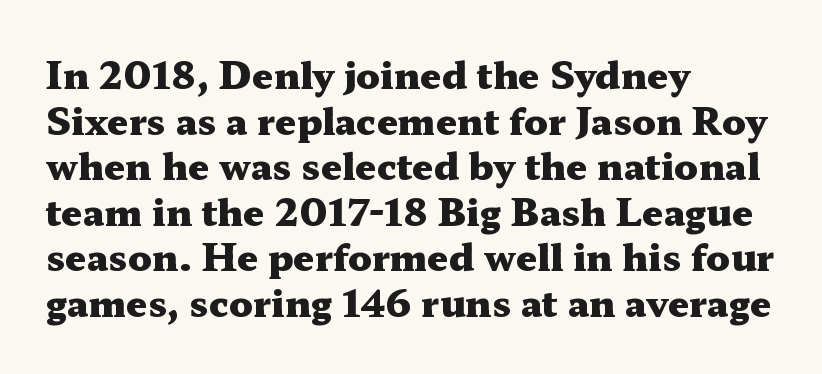
Reading down the block, your eye returns to a fixed left position each line. The string is rendered with underlining switched off. In terms of posture, this sample is upright. Here the glyphs are tracked normally, forming tight word shapes.
